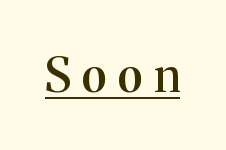
The image shows 47 px semibold serif type, upright; set unusually wide letter spacing (+0.24 em), underlined; medium stroke contrast and a medium x-height.
